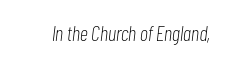
Q: Is the text bold? A: No.
Q: Is the text italic (slanted)? A: Yes, it leans right by about 7 degrees.
Q: Is the text underlined? A: No.
Q: Is the spacing between letters normal or unusually wide? A: Normal.
